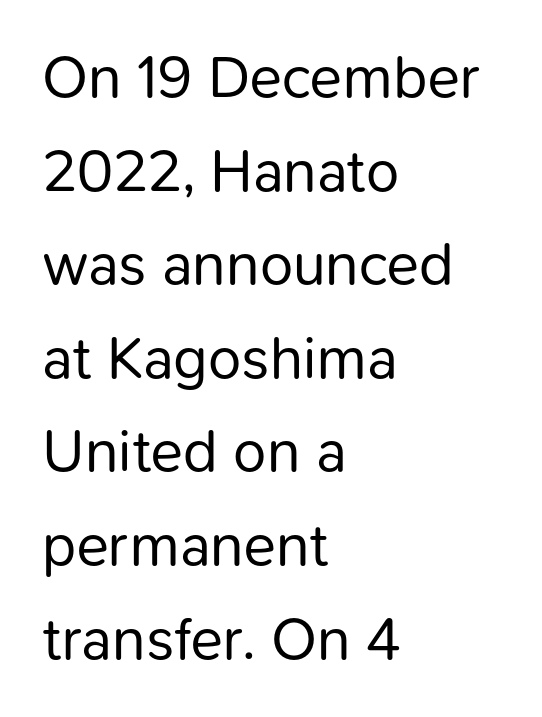
Alignment: flush left. Here the designer chose a conventional face with non-uniform glyph widths. The typeface chosen for these lines omits serifs. Look at the tracking — it's just the regular setting, nothing added. Regarding leading, the lines here are spaced in the standard way.
